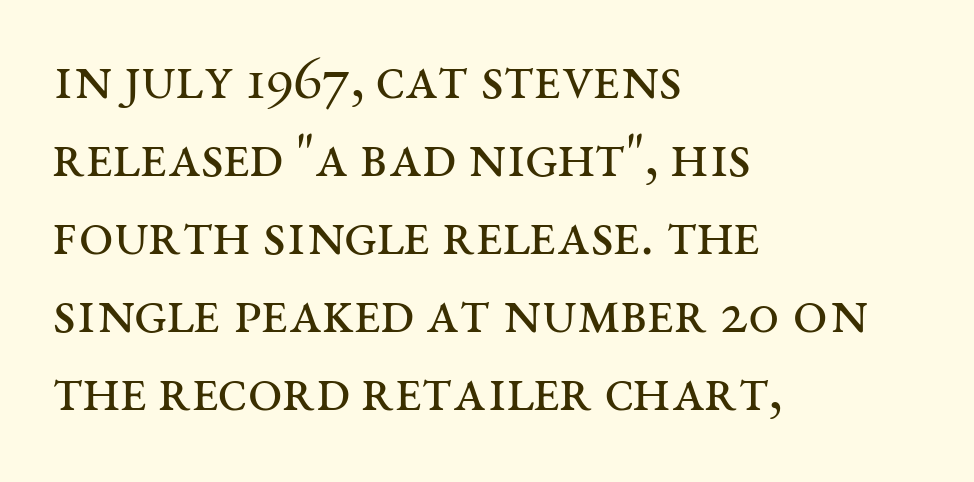
The image shows 62 px regular-weight, wide serif type, upright; set left-aligned, normal line spacing (1.26x), normal letter spacing, not underlined; medium stroke contrast and a large x-height.
